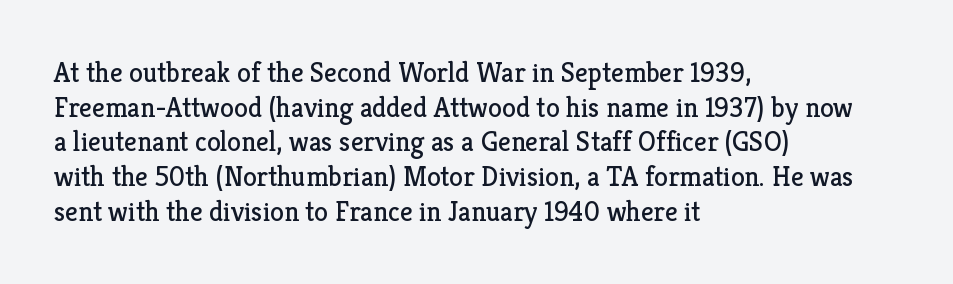
Q: Is the text bold? A: No.
Q: Is the text italic (slanted)? A: No, it is upright.
Q: Is the typeface a serif or a sans-serif typeface? A: Serif.
Q: Is the text underlined? A: No.
Q: How is the paragraph aligned? A: Left-aligned.
Q: Is the spacing between letters normal or unusually wide? A: Normal.
Q: Width (condensed, normal, or wide)? A: Normal.
Q: Stroke contrast? A: Low.
Q: x-height? A: Medium.
Q: Monospaced? A: No.
